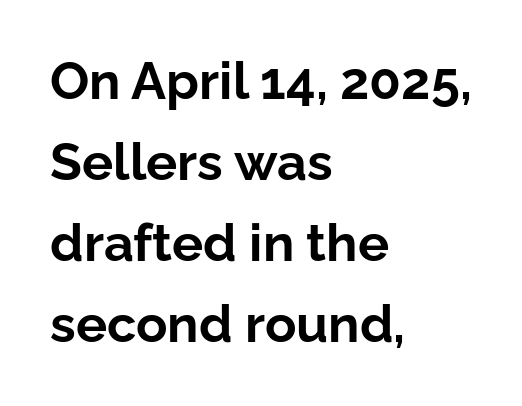
The image shows 52 px bold sans-serif type, upright; set left-aligned, normal line spacing (1.56x), normal letter spacing, not underlined; low stroke contrast and a medium x-height.
